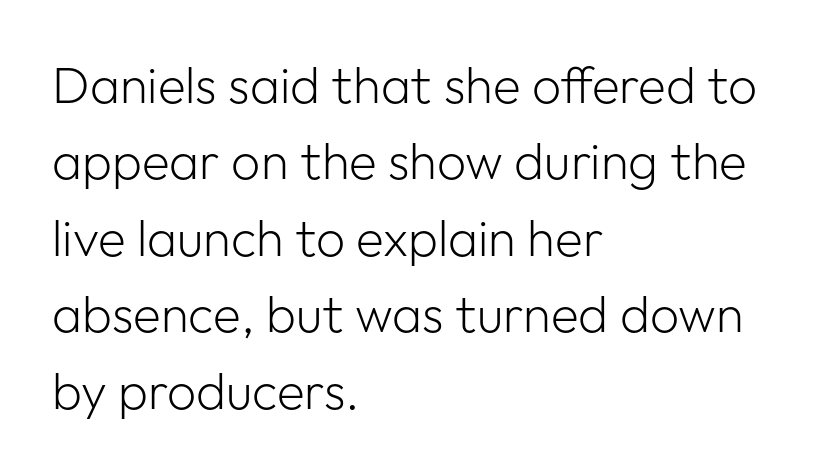
Q: Is the text bold? A: No.
Q: Is the text italic (slanted)? A: No, it is upright.
Q: Is the typeface a serif or a sans-serif typeface? A: Sans-serif.
Q: Is the text underlined? A: No.
Q: How is the paragraph aligned? A: Left-aligned.
Q: Is the spacing between letters normal or unusually wide? A: Normal.
Q: Is the spacing between lines tight, normal or loose? A: Normal.
Q: Width (condensed, normal, or wide)? A: Normal.
Q: Stroke contrast? A: Low.
Q: x-height? A: Medium.
Q: Monospaced? A: No.
